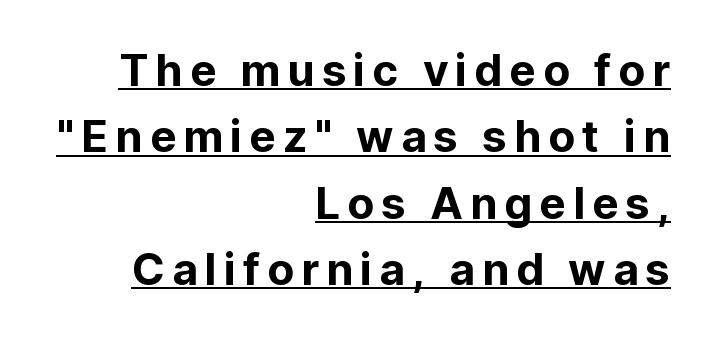
{"serif": "no", "italic": "no", "width": "normal", "stroke_contrast": "low", "x_height": "medium", "monospaced": "no", "underline": "yes", "align": "right", "line_spacing": "normal", "line_spacing_ratio": 1.51, "glyph_px": 44}
